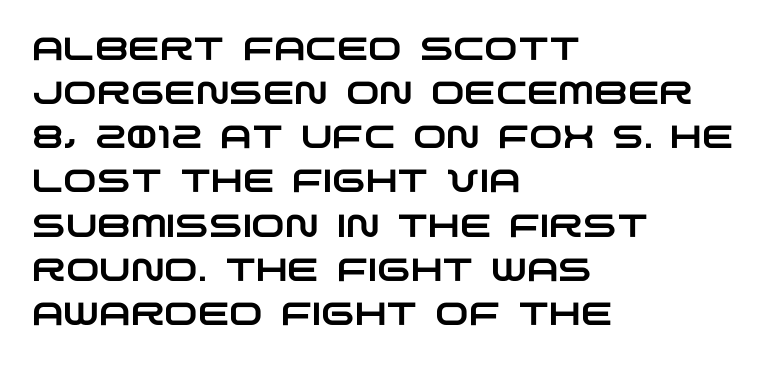
Q: Is the typeface a serif or a sans-serif typeface? A: Sans-serif.
Q: Is the text underlined? A: No.
Q: How is the paragraph aligned? A: Left-aligned.
Q: Is the spacing between letters normal or unusually wide? A: Normal.
Q: Is the spacing between lines tight, normal or loose? A: Normal.
Q: Width (condensed, normal, or wide)? A: Wide.
Q: Stroke contrast? A: Low.
Q: x-height? A: Large.
Q: Monospaced? A: No.
